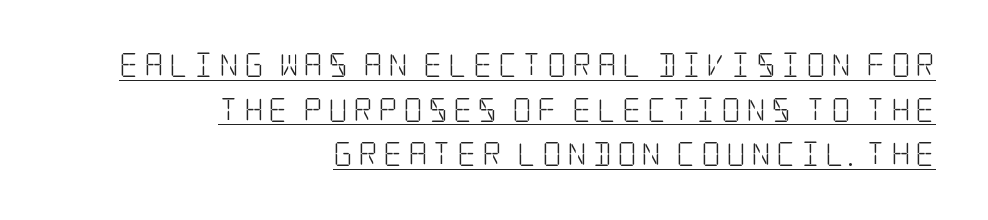
The image shows 24 px text type, upright; set right-aligned, line spacing 1.86x, unusually wide letter spacing (+0.22 em), underlined.
